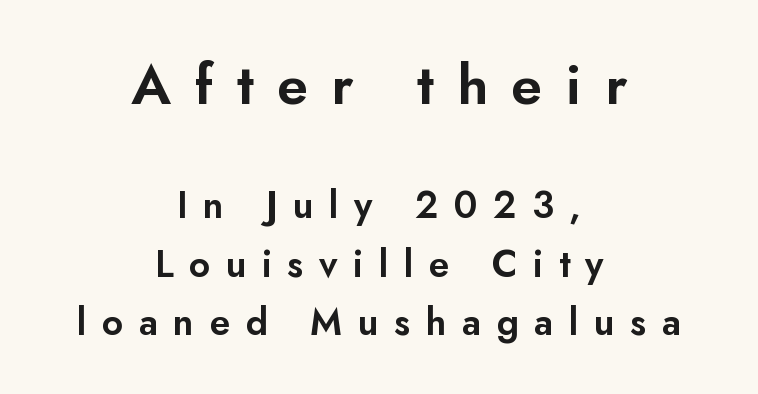
Q: Is the text italic (slanted)? A: No, it is upright.
Q: Is the typeface a serif or a sans-serif typeface? A: Sans-serif.
Q: Is the text underlined? A: No.
Q: How is the paragraph aligned? A: Centered.
Q: Is the spacing between letters normal or unusually wide? A: Unusually wide.
Q: Is the spacing between lines tight, normal or loose? A: Normal.
Q: Which block of text is set in a larger size, the first (top) or the second (bottom)? A: The first (top) one.
Q: Width (condensed, normal, or wide)? A: Normal.
Q: Stroke contrast? A: Low.
Q: x-height? A: Small.
Q: Monospaced? A: No.
